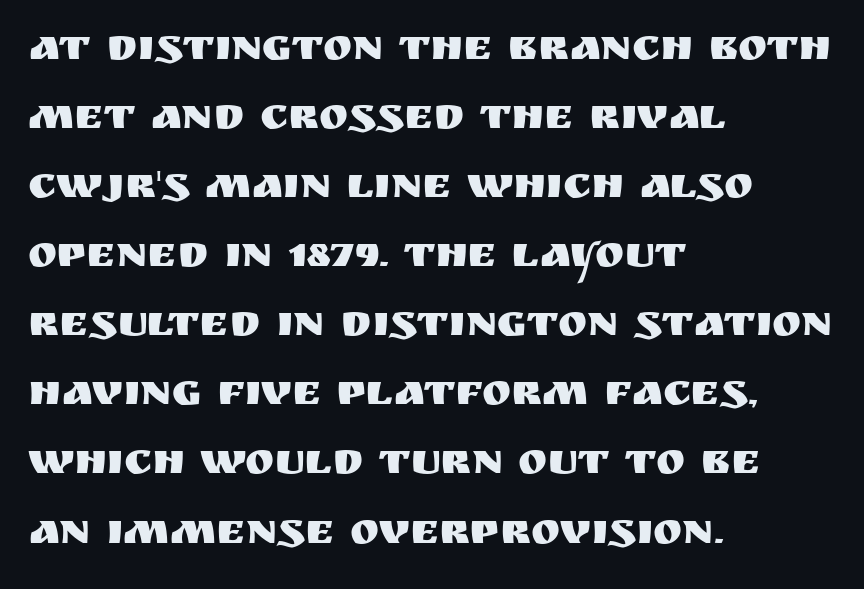
The image shows 44 px sans-serif type, upright; set left-aligned, normal line spacing (1.57x), normal letter spacing, not underlined; medium stroke contrast and a large x-height.
